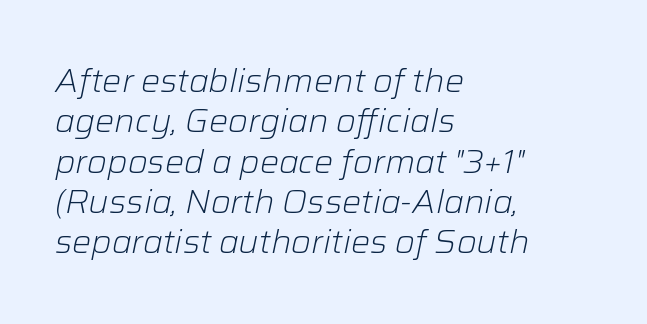
The image shows 32 px light type, italic (leaning right); set left-aligned, normal line spacing (1.26x), normal letter spacing, not underlined; low stroke contrast and a medium x-height.
